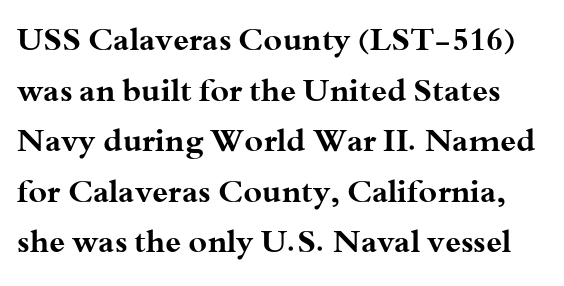
Q: Is the text bold? A: Yes.
Q: Is the text italic (slanted)? A: No, it is upright.
Q: Is the typeface a serif or a sans-serif typeface? A: Serif.
Q: Is the text underlined? A: No.
Q: Is the spacing between letters normal or unusually wide? A: Normal.
Q: Is the spacing between lines tight, normal or loose? A: Normal.
Q: Width (condensed, normal, or wide)? A: Wide.
Q: Stroke contrast? A: Medium.
Q: x-height? A: Small.
Q: Monospaced? A: No.
